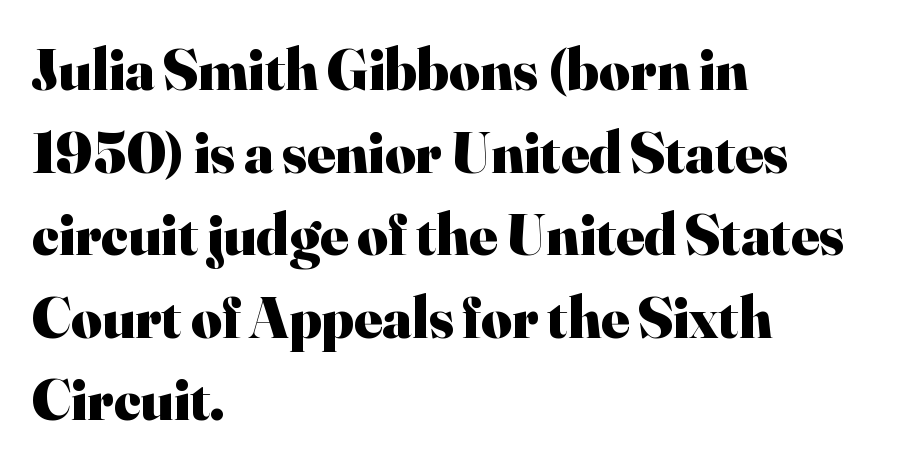
The image shows 59 px heavy serif type, upright; set left-aligned, normal line spacing (1.4x), normal letter spacing, not underlined; high stroke contrast and a small x-height.
